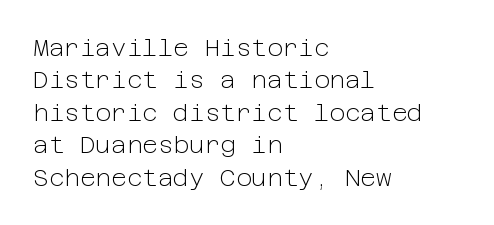
Q: Is the text bold? A: No.
Q: Is the text italic (slanted)? A: No, it is upright.
Q: Is the text underlined? A: No.
Q: How is the paragraph aligned? A: Left-aligned.
Q: Is the spacing between letters normal or unusually wide? A: Normal.
Q: Is the spacing between lines tight, normal or loose? A: Normal.
